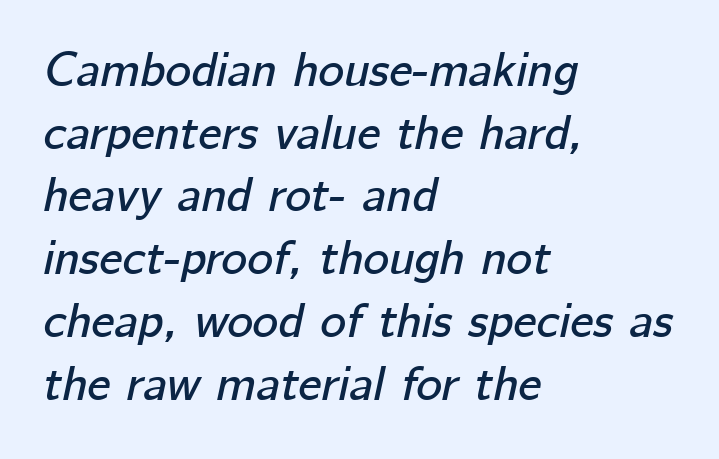
{"italic": "yes", "lean": "right", "slant_degrees": 12, "width": "normal", "stroke_contrast": "low", "x_height": "medium", "monospaced": "no", "underline": "no", "align": "left", "line_spacing": "normal", "line_spacing_ratio": 1.28, "letter_spacing": "normal", "letter_spacing_em": 0.0, "glyph_px": 49}
